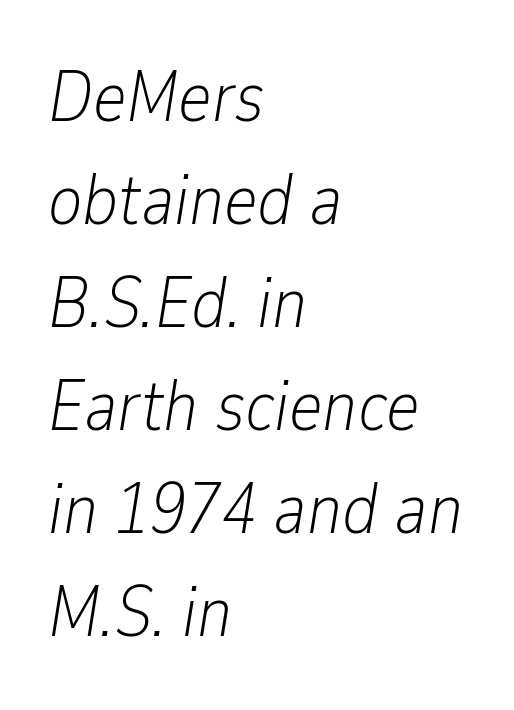
{"italic": "yes", "lean": "right", "slant_degrees": 9, "bold": "no", "weight": "light", "width": "condensed", "stroke_contrast": "low", "x_height": "medium", "monospaced": "no", "underline": "no", "align": "left", "line_spacing": "normal", "line_spacing_ratio": 1.43, "letter_spacing": "normal", "letter_spacing_em": 0.0, "glyph_px": 72}
